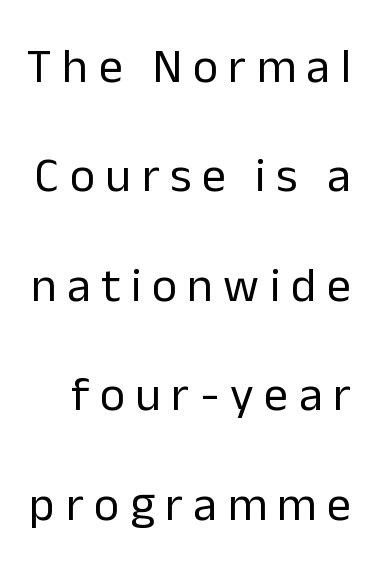
Q: Is the text bold? A: No.
Q: Is the text italic (slanted)? A: No, it is upright.
Q: Is the typeface a serif or a sans-serif typeface? A: Sans-serif.
Q: Is the text underlined? A: No.
Q: Is the spacing between letters normal or unusually wide? A: Unusually wide.
Q: Is the spacing between lines tight, normal or loose? A: Loose.
Q: Width (condensed, normal, or wide)? A: Normal.
Q: Stroke contrast? A: Low.
Q: x-height? A: Medium.
Q: Monospaced? A: No.
